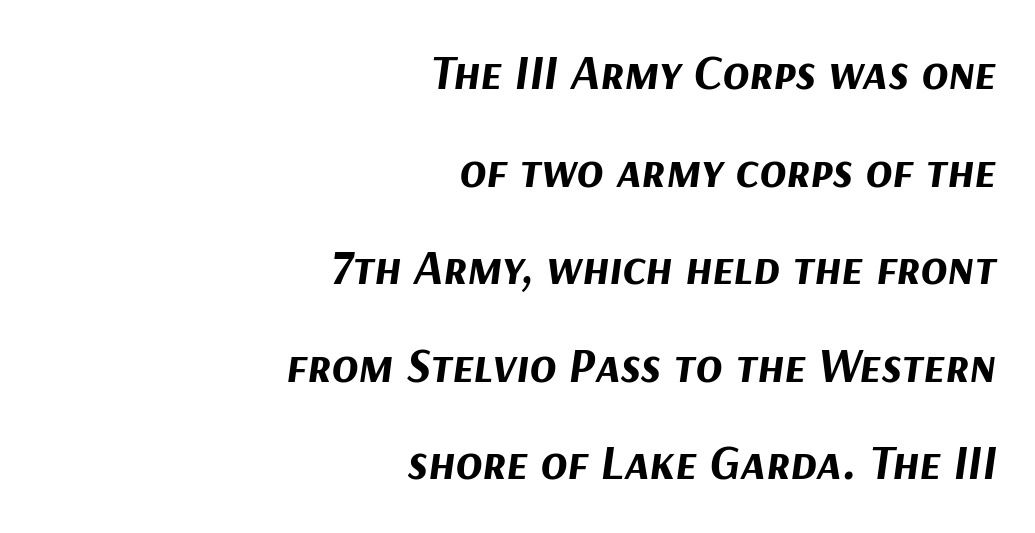
Q: Is the text bold? A: Yes.
Q: Is the text italic (slanted)? A: Yes, it leans right by about 9 degrees.
Q: Is the text underlined? A: No.
Q: How is the paragraph aligned? A: Right-aligned.
Q: Is the spacing between letters normal or unusually wide? A: Normal.
Q: Is the spacing between lines tight, normal or loose? A: Loose.
Q: Width (condensed, normal, or wide)? A: Normal.
Q: Stroke contrast? A: Medium.
Q: x-height? A: Medium.
Q: Monospaced? A: No.
